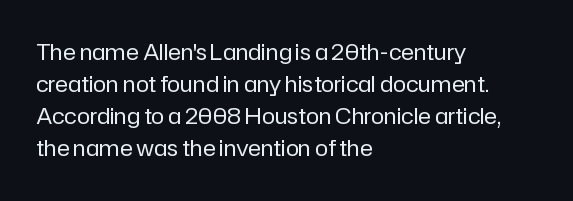
Q: Is the text bold? A: No.
Q: Is the text italic (slanted)? A: No, it is upright.
Q: Is the text underlined? A: No.
Q: How is the paragraph aligned? A: Left-aligned.
Q: Is the spacing between letters normal or unusually wide? A: Normal.
Q: Is the spacing between lines tight, normal or loose? A: Normal.
